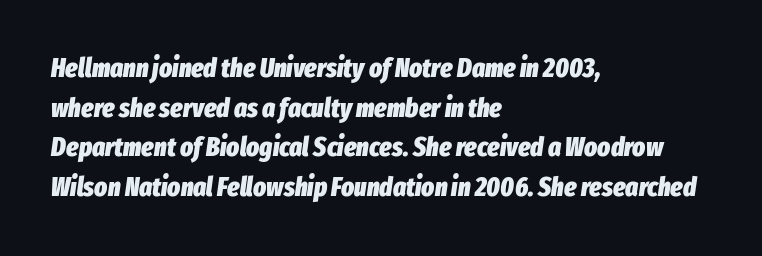
Q: Is the text bold? A: Yes.
Q: Is the text italic (slanted)? A: Yes, it leans right by about 8 degrees.
Q: Is the text underlined? A: No.
Q: How is the paragraph aligned? A: Left-aligned.
Q: Is the spacing between letters normal or unusually wide? A: Normal.
Q: Is the spacing between lines tight, normal or loose? A: Normal.
